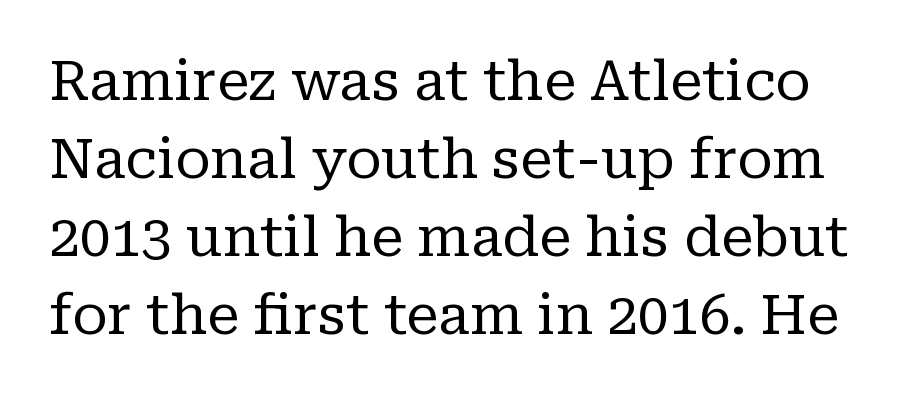
Do the characters align in a grid? No, the font is proportional. Look at the tracking — it's just the regular setting, nothing added. Underline: absent. Serifs: yes, visible at the terminals of the letterforms.
